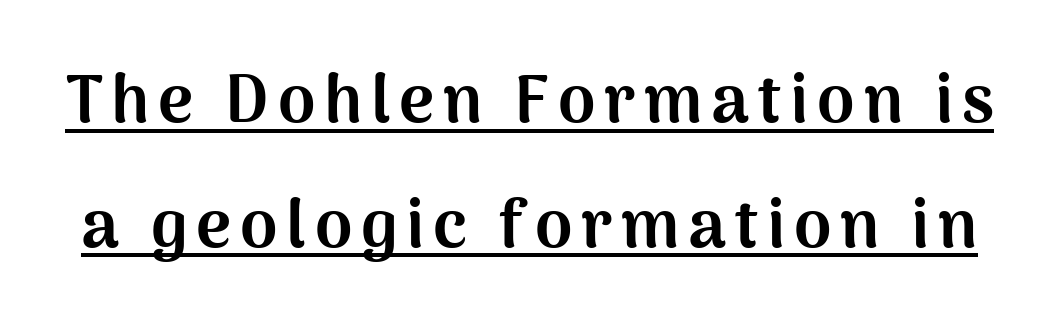
Q: Is the text bold? A: Yes.
Q: Is the text italic (slanted)? A: No, it is upright.
Q: Is the typeface a serif or a sans-serif typeface? A: Sans-serif.
Q: Is the text underlined? A: Yes.
Q: Width (condensed, normal, or wide)? A: Normal.
Q: Stroke contrast? A: Medium.
Q: x-height? A: Medium.
Q: Monospaced? A: No.
